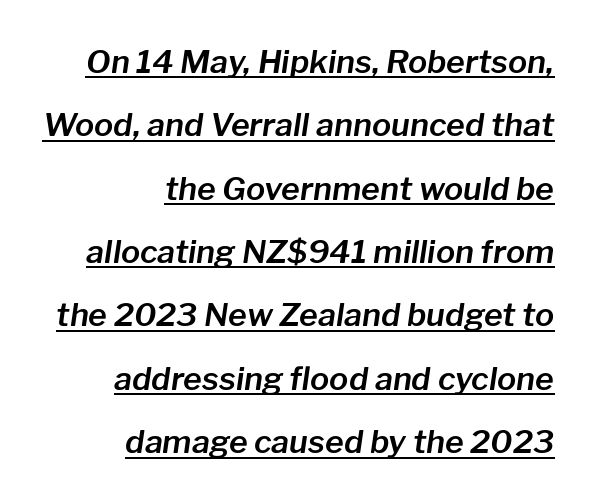
The image shows 32 px text type, italic (leaning right); set right-aligned, loose line spacing (1.98x), normal letter spacing, underlined; low stroke contrast and a medium x-height.
